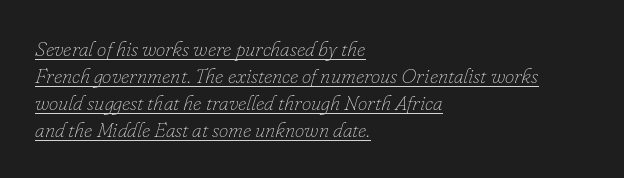
The image shows 21 px text type, italic (leaning right); set left-aligned, normal line spacing (1.28x), normal letter spacing, underlined.
